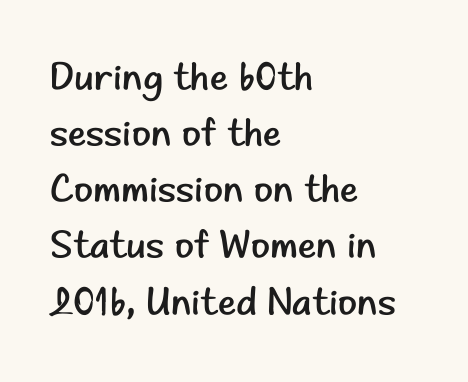
The image shows 39 px regular-weight sans-serif type, upright; set left-aligned, normal line spacing (1.44x), normal letter spacing, not underlined; low stroke contrast and a small x-height.
